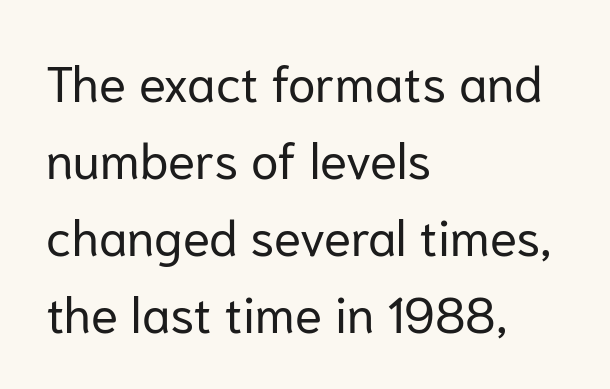
Think of a printed novel: that variable character pitch is what you see here. If you measured baseline to baseline, you'd find a middling distance. When letters stand straight like this, we call the style roman or upright. Teacher's note: observe the even left margin — that is flush-left alignment. A quiet, ordinary-to-light weight characterises the typeface.
